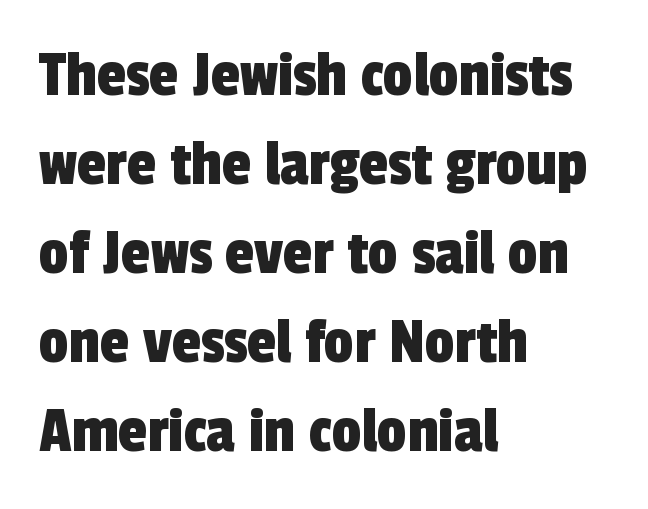
Q: Is the typeface a serif or a sans-serif typeface? A: Sans-serif.
Q: Is the text underlined? A: No.
Q: How is the paragraph aligned? A: Left-aligned.
Q: Is the spacing between letters normal or unusually wide? A: Normal.
Q: Is the spacing between lines tight, normal or loose? A: Normal.
Q: Width (condensed, normal, or wide)? A: Condensed.
Q: x-height? A: Medium.
Q: Monospaced? A: No.
